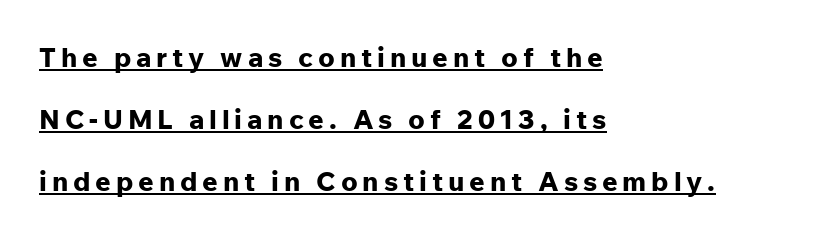
Q: Is the text bold? A: Yes.
Q: Is the text italic (slanted)? A: No, it is upright.
Q: Is the text underlined? A: Yes.
Q: How is the paragraph aligned? A: Left-aligned.
Q: Is the spacing between lines tight, normal or loose? A: Loose.
